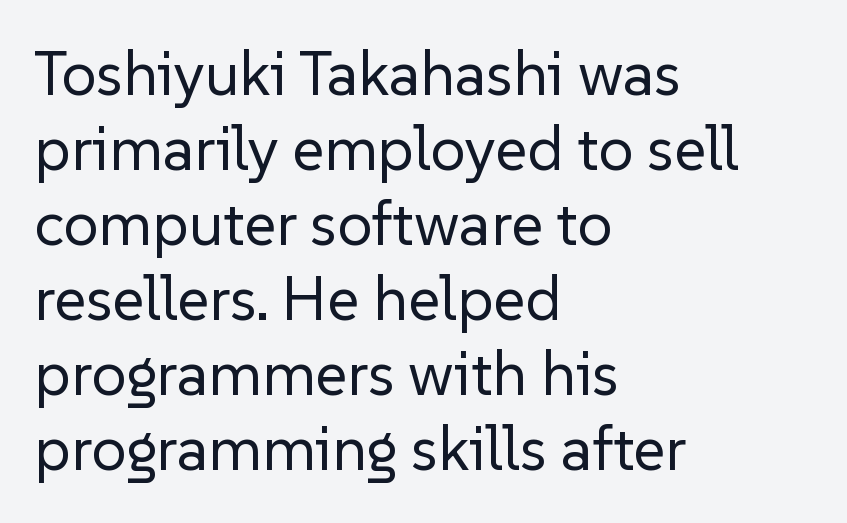
The image shows 62 px regular-weight sans-serif type, upright; set left-aligned, line spacing 1.21x, normal letter spacing, not underlined; low stroke contrast and a medium x-height.
